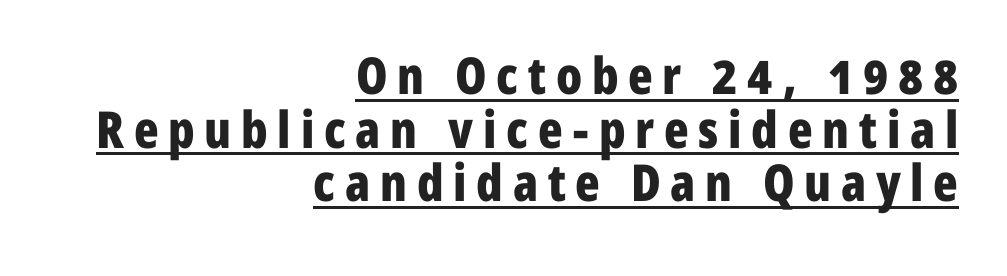
Designer's note — italics off, roman on. Thick stems and heavy bowls — unmistakably bold. This sample is right-justified, so line beginnings fall wherever the words allow. Classification — sans serif. The passage shown stacks its lines with hardly any gap. Note the varied advance widths — an 'i' is clearly narrower than an 'm'.
